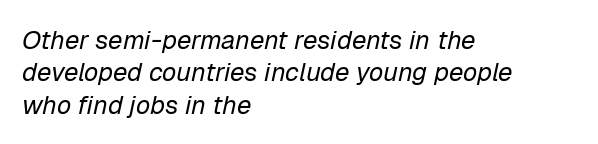
{"italic": "yes", "lean": "right", "slant_degrees": 12, "bold": "no", "underline": "no", "align": "left", "line_spacing": "normal", "line_spacing_ratio": 1.25, "letter_spacing": "normal", "letter_spacing_em": 0.0, "glyph_px": 26}
